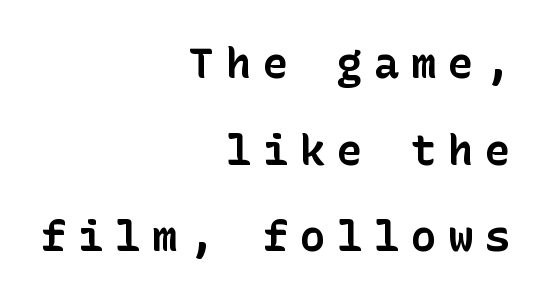
The image shows 42 px bold sans-serif type, upright; set right-aligned, loose line spacing (2.06x), unusually wide letter spacing (+0.28 em), not underlined; low stroke contrast and a medium x-height.
